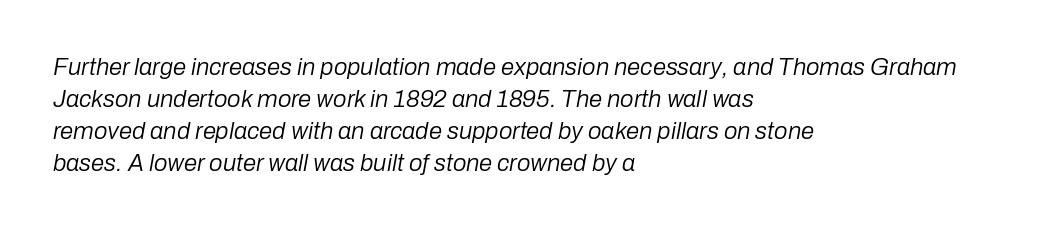
The image shows 24 px text type, italic (leaning right); set left-aligned, normal line spacing (1.34x), normal letter spacing, not underlined.
